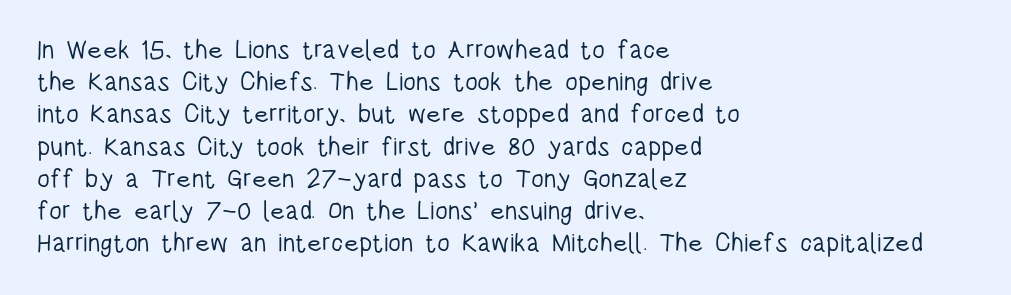
Q: Is the text bold? A: No.
Q: Is the text italic (slanted)? A: No, it is upright.
Q: Is the text underlined? A: No.
Q: How is the paragraph aligned? A: Left-aligned.
Q: Is the spacing between letters normal or unusually wide? A: Normal.
